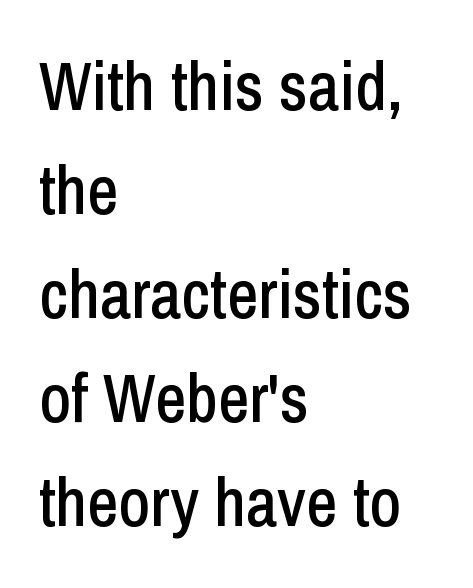
These lines keep a tight, regular rhythm from letter to letter. A typesetter would call this leading conventional body-copy spacing. This sample has the flowing, uneven cadence of proportional lettering. Lines of text with bare space underneath.
